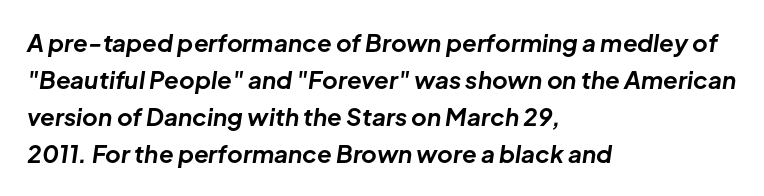
Students, this is bold: see how much ink each stroke carries. The lines in this sample share a left origin and differ only in where they stop. The letters are slanted; this is an italic face. Leading: standard.
